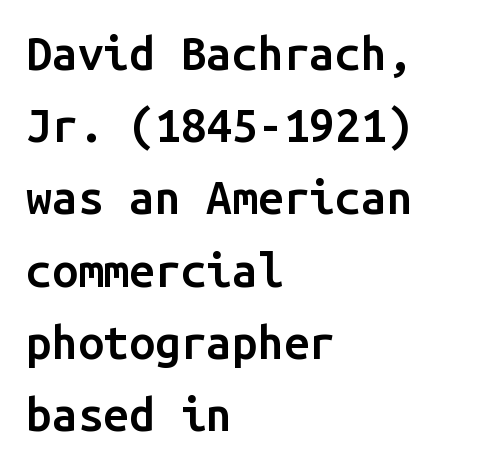
Q: Is the text bold? A: Semi-bold.
Q: Is the text italic (slanted)? A: No, it is upright.
Q: Is the typeface a serif or a sans-serif typeface? A: Sans-serif.
Q: Is the text underlined? A: No.
Q: How is the paragraph aligned? A: Left-aligned.
Q: Is the spacing between letters normal or unusually wide? A: Normal.
Q: Is the spacing between lines tight, normal or loose? A: Normal.
Q: Width (condensed, normal, or wide)? A: Normal.
Q: Stroke contrast? A: Low.
Q: x-height? A: Medium.
Q: Monospaced? A: Yes.
